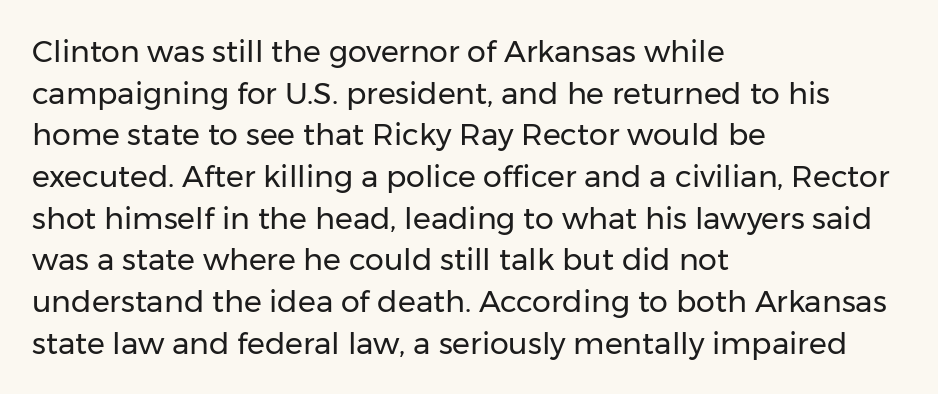
{"serif": "no", "italic": "no", "bold": "no", "weight": "regular", "width": "normal", "stroke_contrast": "low", "x_height": "medium", "monospaced": "no", "underline": "no", "align": "left", "line_spacing": "normal", "line_spacing_ratio": 1.39, "letter_spacing": "normal", "letter_spacing_em": 0.0, "glyph_px": 30}
